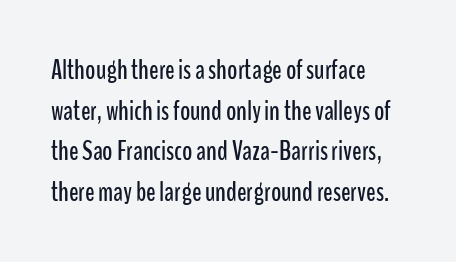
Q: Is the text italic (slanted)? A: No, it is upright.
Q: Is the typeface a serif or a sans-serif typeface? A: Sans-serif.
Q: Is the text underlined? A: No.
Q: How is the paragraph aligned? A: Left-aligned.
Q: Is the spacing between letters normal or unusually wide? A: Normal.
Q: Is the spacing between lines tight, normal or loose? A: Normal.
Q: Width (condensed, normal, or wide)? A: Condensed.
Q: Stroke contrast? A: Low.
Q: x-height? A: Medium.
Q: Monospaced? A: No.
